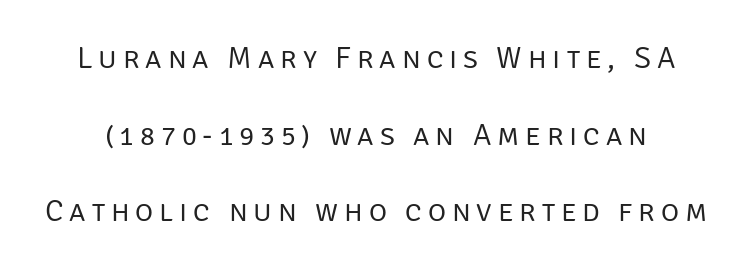
{"serif": "no", "italic": "no", "bold": "no", "weight": "regular", "width": "normal", "stroke_contrast": "low", "x_height": "large", "monospaced": "no", "underline": "no", "line_spacing": "loose", "line_spacing_ratio": 2.47, "glyph_px": 31}
